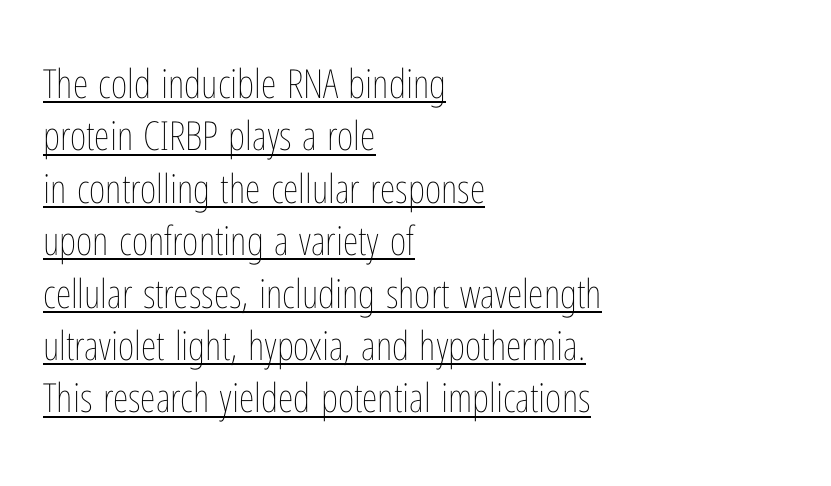
{"italic": "no", "bold": "no", "weight": "thin", "width": "condensed", "stroke_contrast": "low", "x_height": "medium", "monospaced": "no", "underline": "yes", "align": "left", "line_spacing": "normal", "line_spacing_ratio": 1.31, "letter_spacing": "normal", "letter_spacing_em": 0.0, "glyph_px": 40}
